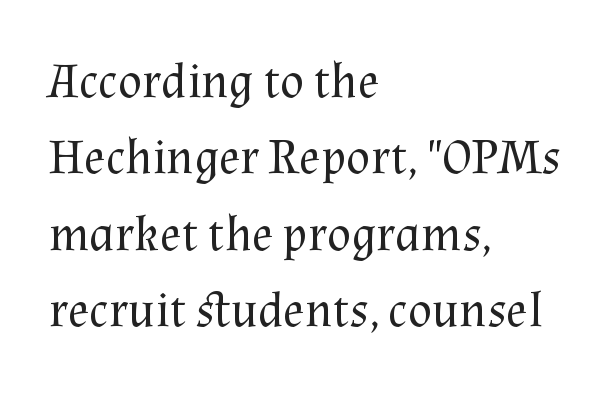
The image shows 50 px regular-weight type, upright; set left-aligned, normal line spacing (1.53x), normal letter spacing, not underlined; medium stroke contrast and a medium x-height.
